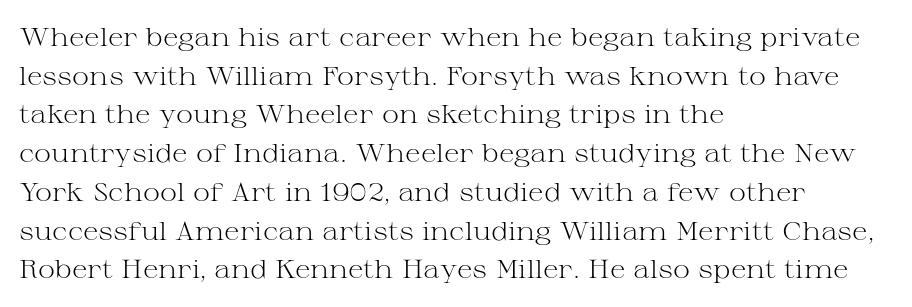
Q: Is the text bold? A: No.
Q: Is the text italic (slanted)? A: No, it is upright.
Q: Is the text underlined? A: No.
Q: How is the paragraph aligned? A: Left-aligned.
Q: Is the spacing between letters normal or unusually wide? A: Normal.
Q: Is the spacing between lines tight, normal or loose? A: Normal.
